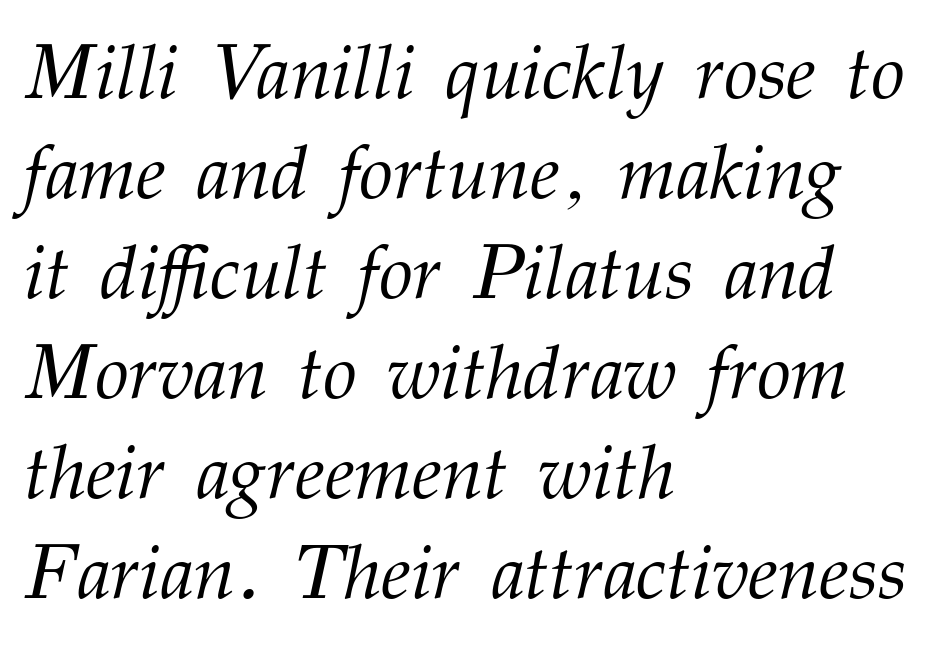
This rendering features lettering with no underline. Bold? No — there's no thickening of the strokes. The face used here is proportionally spaced, like ordinary book or web type. A classic flush-left, rag-right setting is used for this passage. Examine the stroke ends and you'll spot serifs. Vertical spacing — default.
